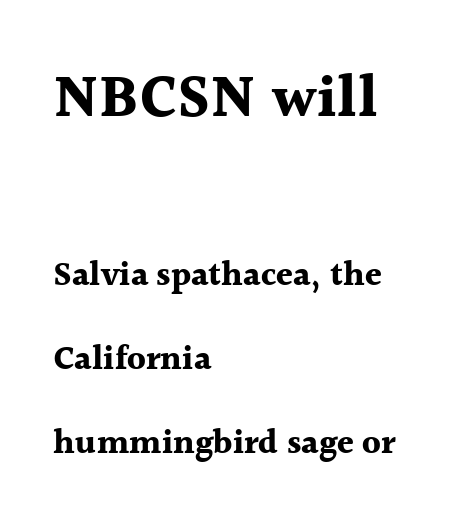
The image shows 60 px bold serif type, upright; set left-aligned, loose line spacing (2.47x), normal letter spacing, not underlined; the first (top) block is 1.76x larger; a medium x-height.
